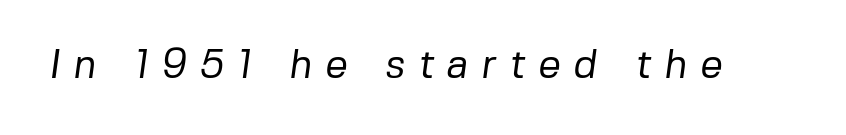
Classification — sans serif. Just letters on the line, the space beneath them empty. Looks like regular typesetting: each glyph gets only the width it needs. Weight: in the light-to-regular range.
